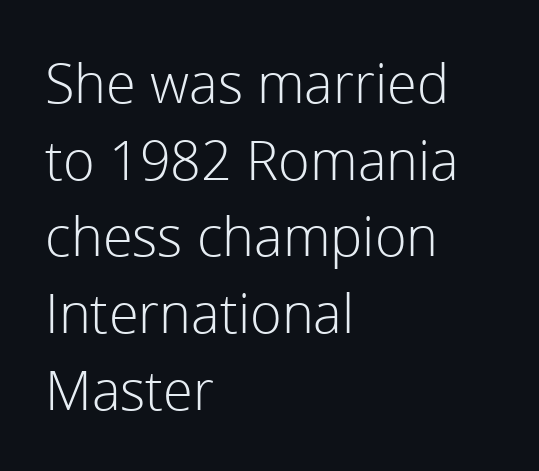
{"serif": "no", "italic": "no", "bold": "no", "weight": "light", "width": "normal", "x_height": "medium", "monospaced": "no", "underline": "no", "align": "left", "line_spacing": "normal", "line_spacing_ratio": 1.42, "letter_spacing": "normal", "letter_spacing_em": 0.0, "glyph_px": 54}
